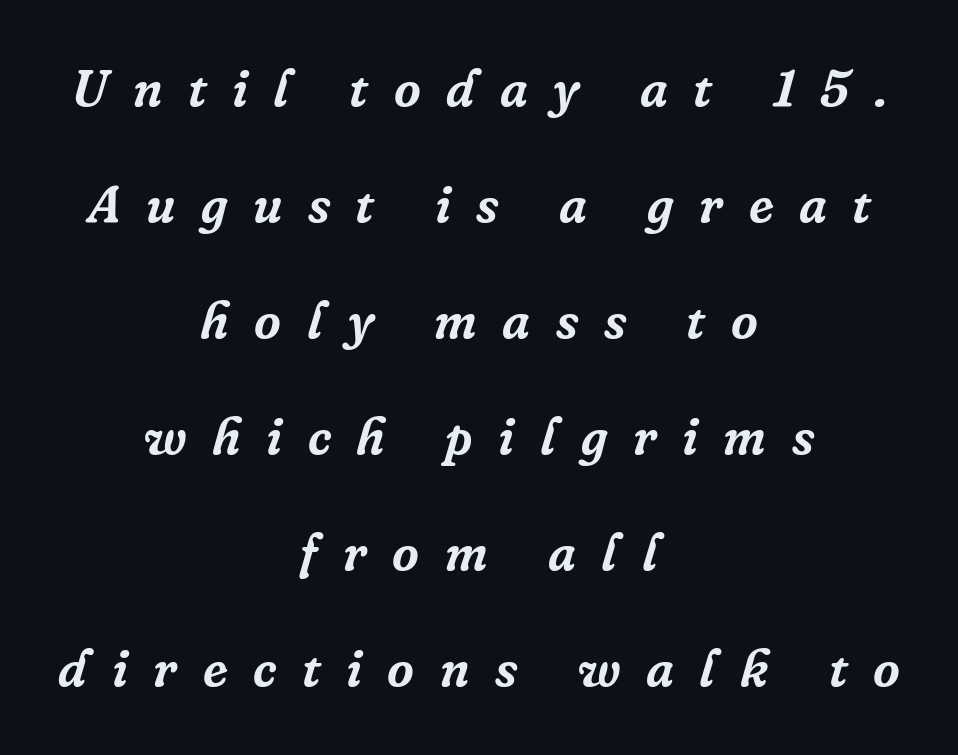
The image shows 52 px serif type, italic (leaning right); set centered, loose line spacing (2.23x), unusually wide letter spacing (+0.49 em), not underlined; low stroke contrast and a medium x-height.
